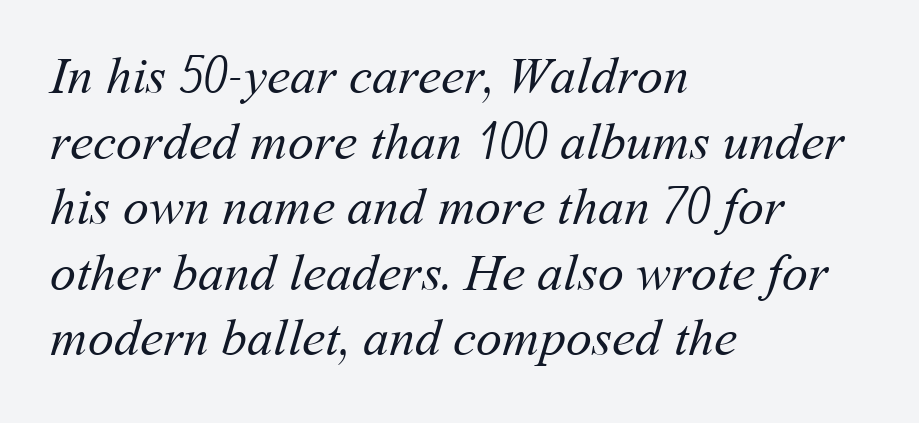
The image shows 52 px regular-weight type; set left-aligned, normal line spacing (1.26x), normal letter spacing, not underlined; medium stroke contrast and a medium x-height.
